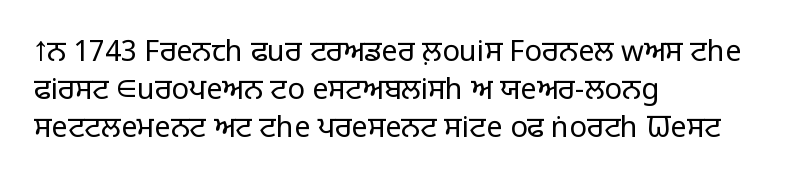
The image shows 29 px light sans-serif type, upright; set left-aligned, normal line spacing (1.31x), normal letter spacing, not underlined; low stroke contrast and a large x-height.
